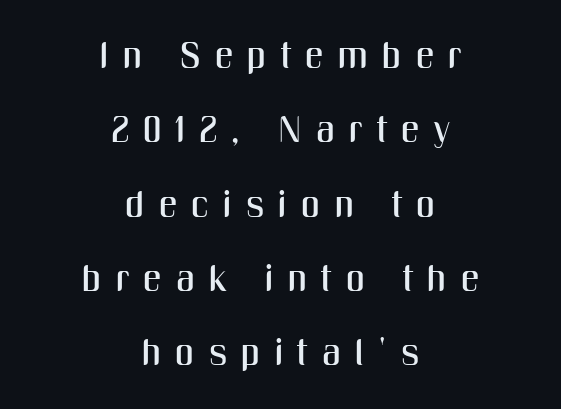
{"serif": "no", "italic": "no", "width": "condensed", "stroke_contrast": "medium", "x_height": "medium", "monospaced": "no", "underline": "no", "align": "center", "line_spacing": "loose", "line_spacing_ratio": 2.01, "letter_spacing": "wide", "letter_spacing_em": 0.38, "glyph_px": 37}
